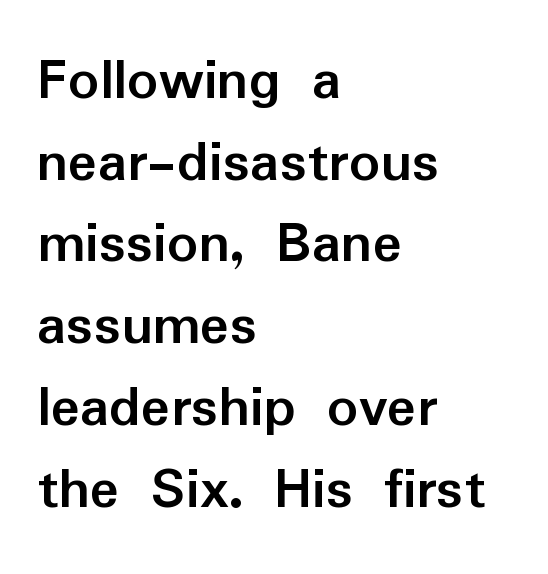
Nobody drew a line under any word here. The rag falls on the right side of this text block. Typographic density is high because the face is bold. Successive baselines arrive at the customary interval. Proportional: the letters do not fall into vertical columns.
